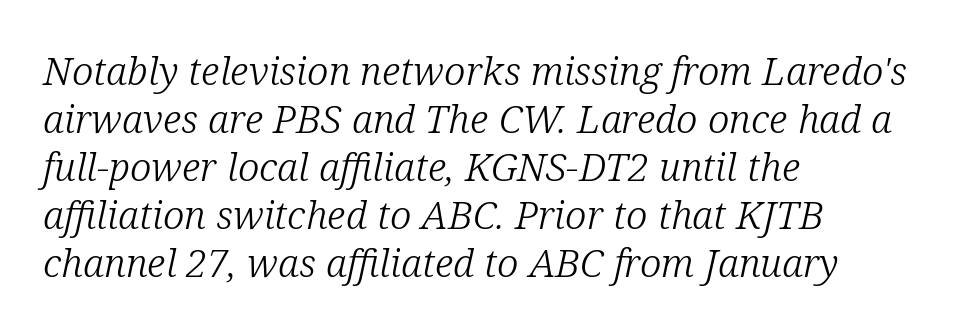
{"serif": "yes", "italic": "yes", "lean": "right", "slant_degrees": 12, "bold": "no", "weight": "light", "width": "normal", "stroke_contrast": "low", "x_height": "medium", "monospaced": "no", "underline": "no", "align": "left", "line_spacing_ratio": 1.23, "letter_spacing": "normal", "letter_spacing_em": 0.0, "glyph_px": 39}
